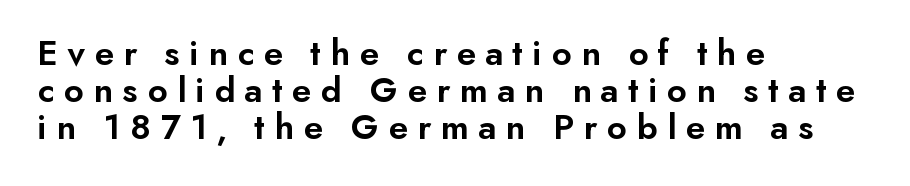
Q: Is the text bold? A: Semi-bold.
Q: Is the text italic (slanted)? A: No, it is upright.
Q: Is the typeface a serif or a sans-serif typeface? A: Sans-serif.
Q: Is the text underlined? A: No.
Q: How is the paragraph aligned? A: Left-aligned.
Q: Is the spacing between letters normal or unusually wide? A: Unusually wide.
Q: Is the spacing between lines tight, normal or loose? A: Tight.
Q: Width (condensed, normal, or wide)? A: Normal.
Q: Stroke contrast? A: Low.
Q: x-height? A: Small.
Q: Monospaced? A: No.
